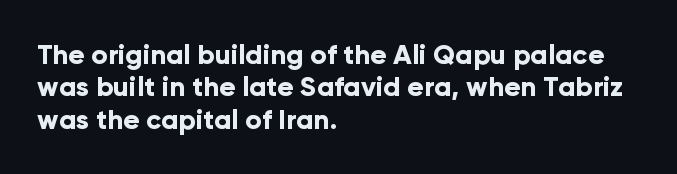
Q: Is the text bold? A: Yes.
Q: Is the text italic (slanted)? A: No, it is upright.
Q: Is the text underlined? A: No.
Q: How is the paragraph aligned? A: Left-aligned.
Q: Is the spacing between letters normal or unusually wide? A: Normal.
